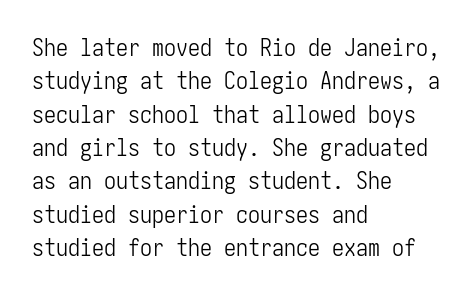
Q: Is the text bold? A: No.
Q: Is the text italic (slanted)? A: No, it is upright.
Q: Is the text underlined? A: No.
Q: How is the paragraph aligned? A: Left-aligned.
Q: Is the spacing between letters normal or unusually wide? A: Normal.
Q: Is the spacing between lines tight, normal or loose? A: Normal.
